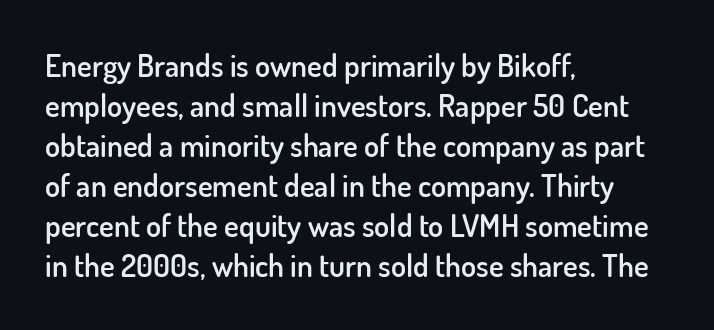
The image shows 31 px semibold sans-serif type, upright; set left-aligned, normal line spacing (1.29x), normal letter spacing, not underlined; low stroke contrast and a small x-height.
